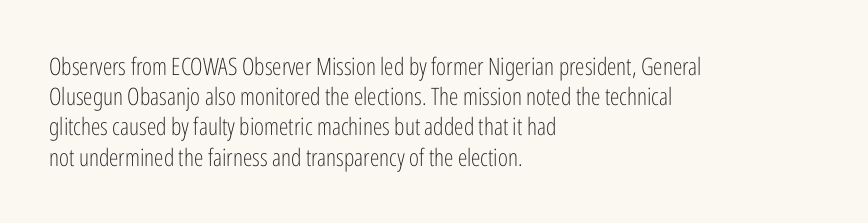
Q: Is the text bold? A: No.
Q: Is the text italic (slanted)? A: No, it is upright.
Q: Is the text underlined? A: No.
Q: How is the paragraph aligned? A: Left-aligned.
Q: Is the spacing between letters normal or unusually wide? A: Normal.
Q: Is the spacing between lines tight, normal or loose? A: Normal.
